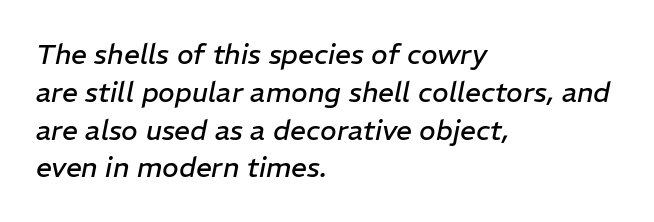
The image shows 28 px regular-weight type, italic (leaning right); set left-aligned, normal line spacing (1.35x), normal letter spacing, not underlined; low stroke contrast and a medium x-height.
